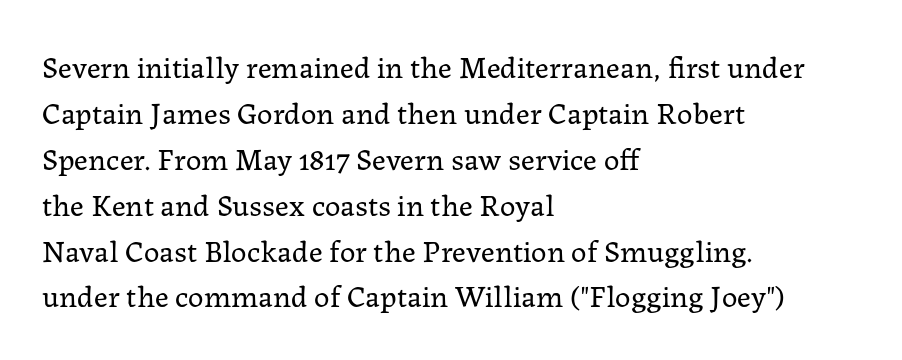
Q: Is the text bold? A: No.
Q: Is the text italic (slanted)? A: No, it is upright.
Q: Is the typeface a serif or a sans-serif typeface? A: Serif.
Q: Is the text underlined? A: No.
Q: How is the paragraph aligned? A: Left-aligned.
Q: Is the spacing between letters normal or unusually wide? A: Normal.
Q: Is the spacing between lines tight, normal or loose? A: Normal.
Q: Width (condensed, normal, or wide)? A: Normal.
Q: Stroke contrast? A: Low.
Q: x-height? A: Medium.
Q: Monospaced? A: No.
